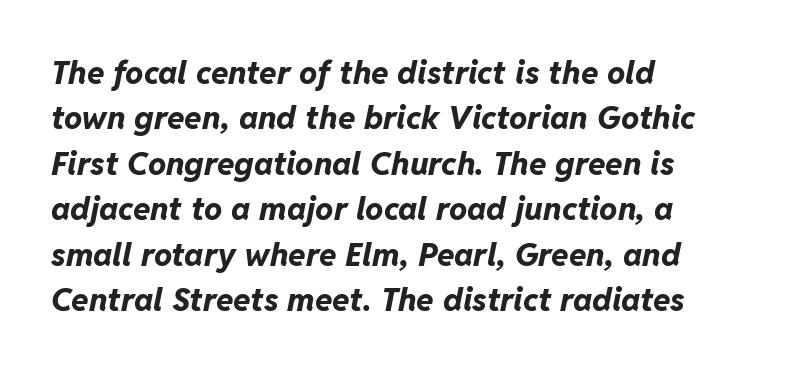
This sample has the flowing, uneven cadence of proportional lettering. Each line starts at the same left margin while the right side varies. Descenders hang freely into open space. Whoever set this chose a conventional vertical rhythm.
